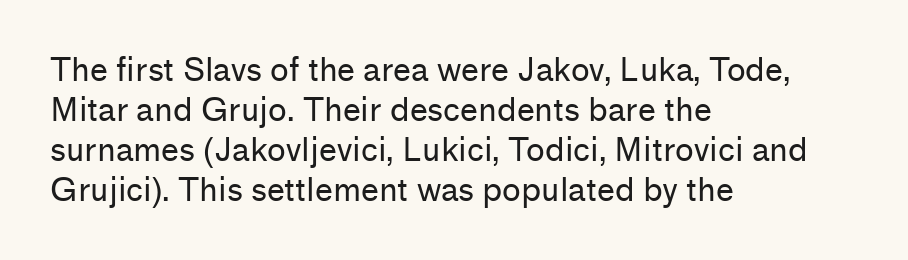
The image shows 32 px regular-weight sans-serif type, upright; set left-aligned, normal line spacing (1.25x), normal letter spacing, not underlined; low stroke contrast and a medium x-height.
